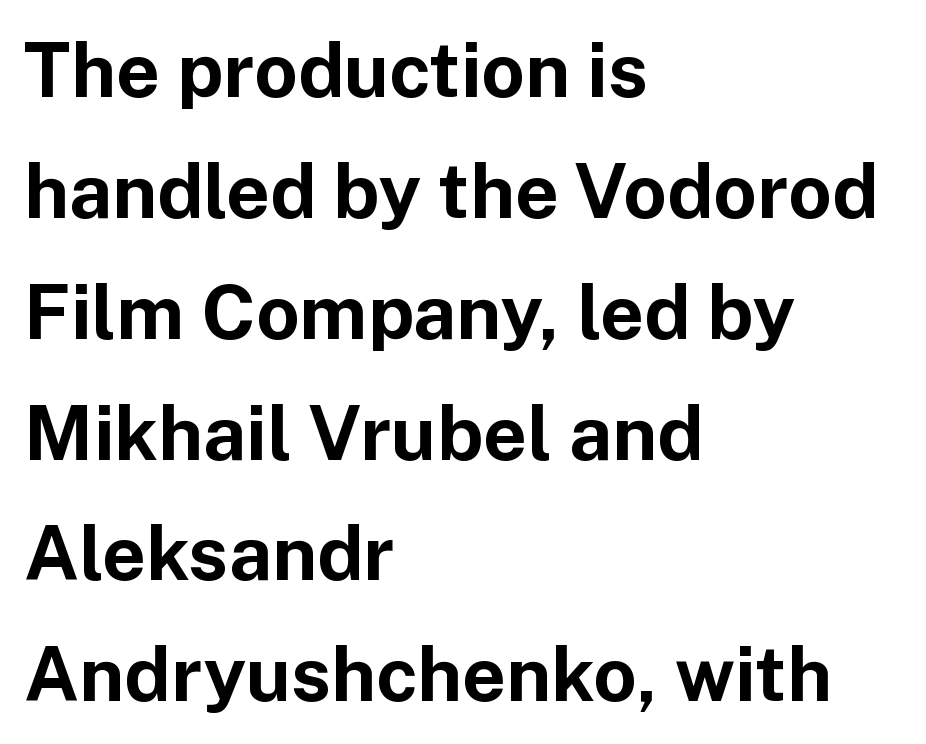
The image shows 76 px bold sans-serif type, upright; set left-aligned, normal line spacing (1.59x), normal letter spacing, not underlined; low stroke contrast and a medium x-height.
